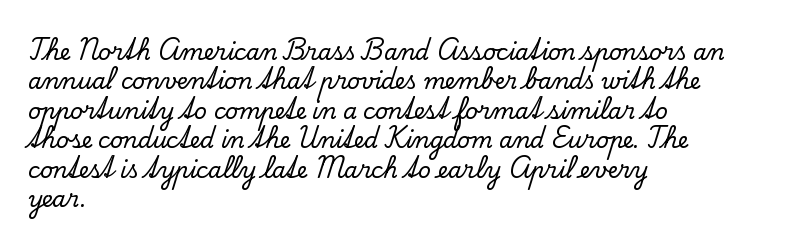
{"underline": "no", "align": "left", "line_spacing": "normal", "line_spacing_ratio": 1.34, "letter_spacing": "normal", "letter_spacing_em": 0.0, "glyph_px": 22}
